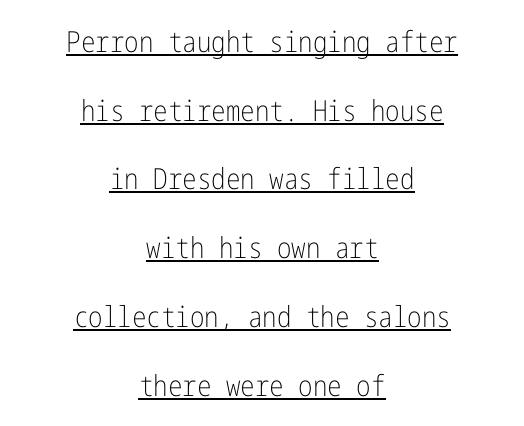
Q: Is the text bold? A: No.
Q: Is the text italic (slanted)? A: No, it is upright.
Q: Is the typeface a serif or a sans-serif typeface? A: Sans-serif.
Q: Is the text underlined? A: Yes.
Q: How is the paragraph aligned? A: Centered.
Q: Is the spacing between letters normal or unusually wide? A: Normal.
Q: Is the spacing between lines tight, normal or loose? A: Loose.
Q: Width (condensed, normal, or wide)? A: Condensed.
Q: Stroke contrast? A: Low.
Q: x-height? A: Medium.
